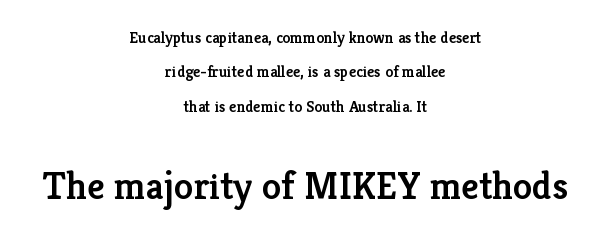
The gaps between neighbouring characters are ordinary and unremarkable. A typesetter would call this leading open, well beyond the default. The letters advance in unequal steps, a hallmark of proportional type. Small over large — that's the arrangement of the two blocks here. On the weight axis this lands at semibold, roughly 600.
